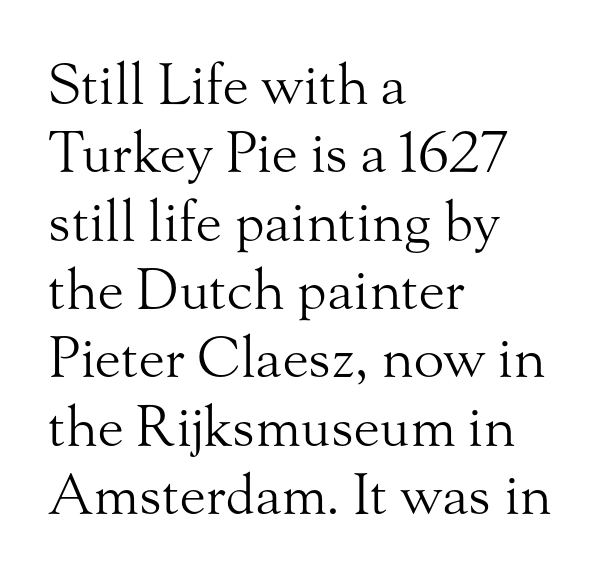
You could not count columns in this text — the font is proportionally spaced. A quiet, ordinary-to-light weight characterises the typeface. Every character sits straight up, as roman type does. This is serif lettering, the kind often seen in printed books. Check under the words: just untouched page. The letterforms sit shoulder to shoulder at normal distance.
